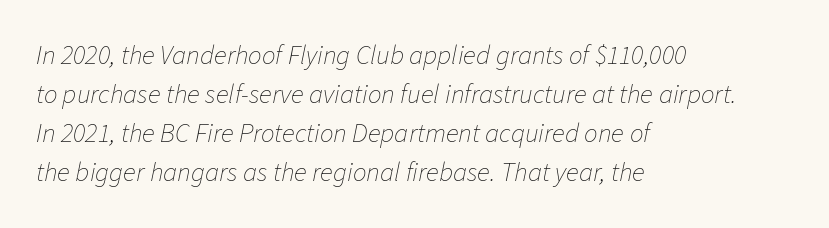
{"italic": "yes", "lean": "right", "slant_degrees": 11, "bold": "no", "underline": "no", "align": "left", "line_spacing": "normal", "line_spacing_ratio": 1.44, "letter_spacing": "normal", "letter_spacing_em": 0.0, "glyph_px": 27}
